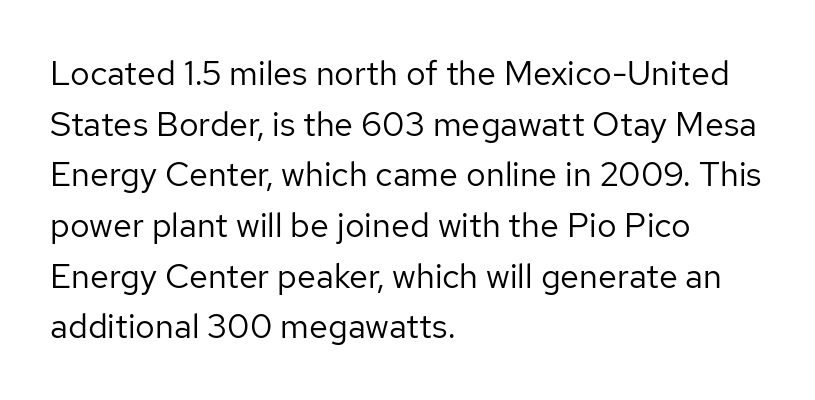
The image shows 34 px regular-weight sans-serif type, upright; set left-aligned, normal line spacing (1.49x), normal letter spacing, not underlined; low stroke contrast and a medium x-height.
